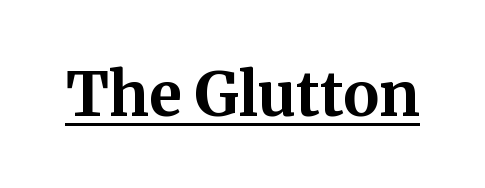
Typographic density is high because the face is bold. No italicization has been applied; the sample stays upright. Check the space under the baseline: a stroke is drawn there. This sample uses a serif face. Spacing verdict: proportional, widths tailored to each character. Look at the tracking — it's just the regular setting, nothing added.
